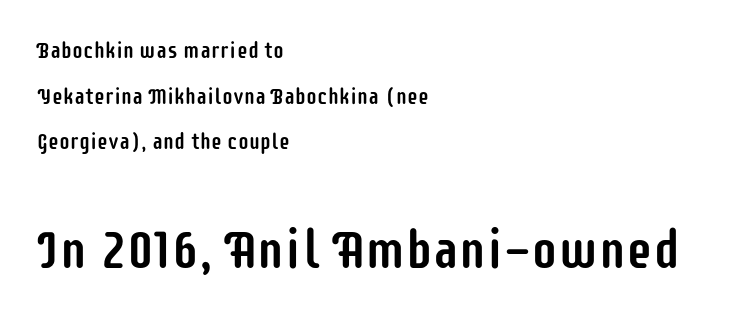
The horizontal fit of the characters is conventional and even. Plain, unruled lines of type. This sample has the flowing, uneven cadence of proportional lettering. It's the straight-up-and-down kind of type. These lines stack with their left ends in a neat column.
